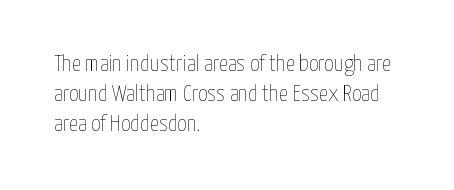
{"italic": "no", "bold": "no", "underline": "no", "align": "left", "line_spacing": "normal", "line_spacing_ratio": 1.3, "letter_spacing": "normal", "letter_spacing_em": 0.0, "glyph_px": 23}
